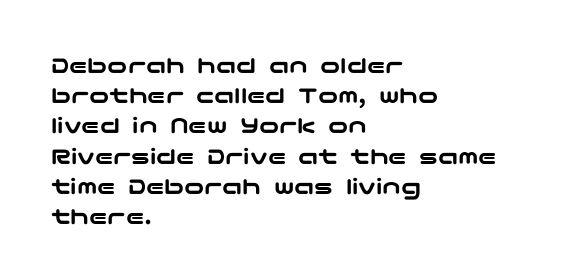
Standard letterfit; no display-style spreading of the glyphs. A typesetter would mark this as roman, not italic. Does the copy run flush right? No — it runs flush left. Words float on clear page, feet unadorned.
